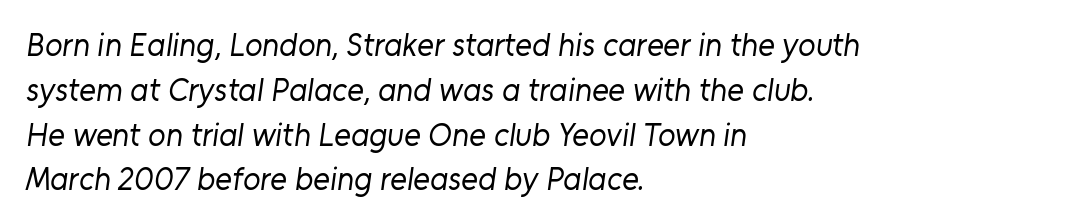
Is the stroke heavy? The answer is a plain regular-or-lighter. You could call the tracking neutral — neither tight nor loose. Vertically, the passage feels balanced, rows spaced as you'd expect. Note the varied advance widths — an 'i' is clearly narrower than an 'm'. In CSS terms this would be text-align: left.
